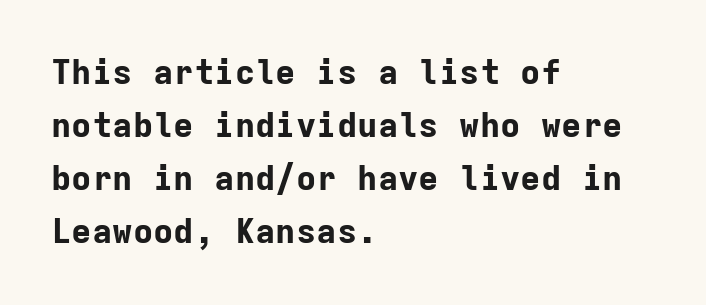
The image shows 34 px bold sans-serif type, upright, monospaced; set left-aligned, normal line spacing (1.56x), normal letter spacing, not underlined; low stroke contrast and a medium x-height.
